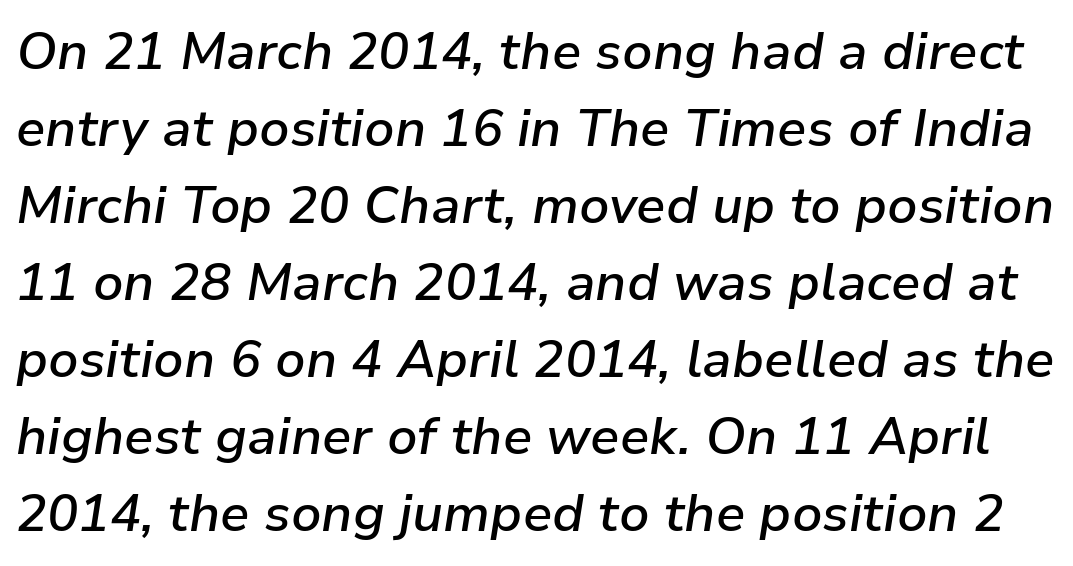
{"italic": "yes", "lean": "right", "slant_degrees": 9, "bold": "semi", "weight": "semibold", "width": "normal", "stroke_contrast": "low", "x_height": "medium", "monospaced": "no", "underline": "no", "line_spacing": "normal", "line_spacing_ratio": 1.48, "letter_spacing": "normal", "letter_spacing_em": 0.0, "glyph_px": 52}
